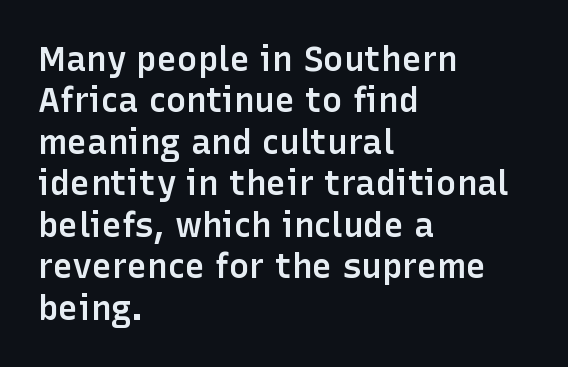
The lines in this sample share a left origin and differ only in where they stop. Short note: letters normally spaced. Has an underline been added? It has not. Its strokes are somewhat broadened, the hallmark of semibold type. Note the varied advance widths — an 'i' is clearly narrower than an 'm'. In terms of posture, this sample is upright.
